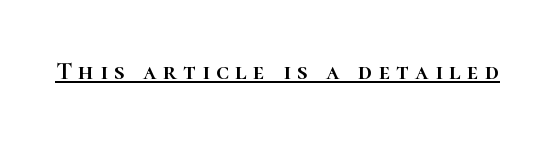
Substantial extra tracking has been applied to these lines. Ascenders rise straight up at ninety degrees. You can see a thin bar hugging the bottom of the glyphs.
